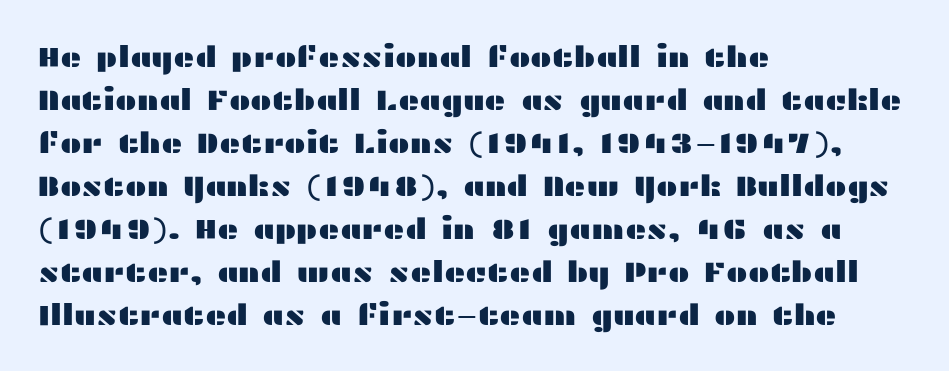
Q: Is the text italic (slanted)? A: No, it is upright.
Q: Is the typeface a serif or a sans-serif typeface? A: Sans-serif.
Q: Is the text underlined? A: No.
Q: How is the paragraph aligned? A: Left-aligned.
Q: Is the spacing between letters normal or unusually wide? A: Normal.
Q: Is the spacing between lines tight, normal or loose? A: Normal.
Q: Width (condensed, normal, or wide)? A: Wide.
Q: Stroke contrast? A: Medium.
Q: x-height? A: Medium.
Q: Monospaced? A: No.
